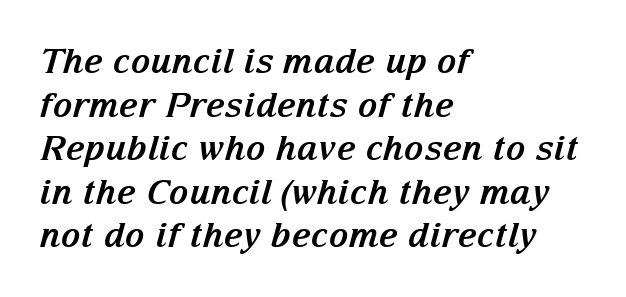
Q: Is the text bold? A: Yes.
Q: Is the text italic (slanted)? A: Yes, it leans right by about 15 degrees.
Q: Is the typeface a serif or a sans-serif typeface? A: Serif.
Q: Is the text underlined? A: No.
Q: How is the paragraph aligned? A: Left-aligned.
Q: Is the spacing between letters normal or unusually wide? A: Normal.
Q: Is the spacing between lines tight, normal or loose? A: Normal.
Q: Width (condensed, normal, or wide)? A: Normal.
Q: Stroke contrast? A: Medium.
Q: x-height? A: Medium.
Q: Monospaced? A: No.
